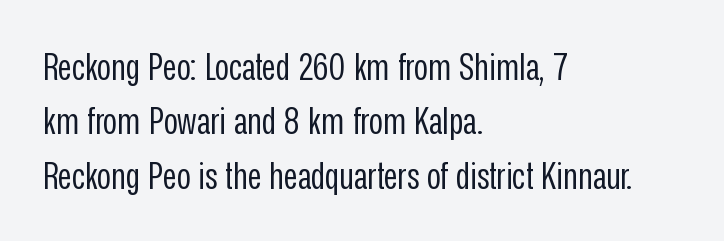
{"serif": "no", "italic": "no", "bold": "no", "weight": "regular", "width": "condensed", "stroke_contrast": "low", "x_height": "medium", "monospaced": "no", "underline": "no", "align": "left", "line_spacing": "normal", "line_spacing_ratio": 1.43, "letter_spacing": "normal", "letter_spacing_em": 0.0, "glyph_px": 38}
